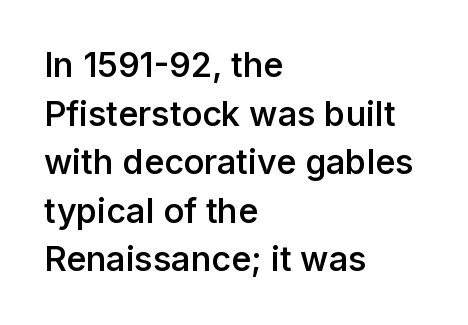
Does the type have serifs? No, each stem ends abruptly. This is the in-between weight designers call semibold or demi. This rendering features lettering with no underline. Is there any slant? The stems are plumb. Note the varied advance widths — an 'i' is clearly narrower than an 'm'.
